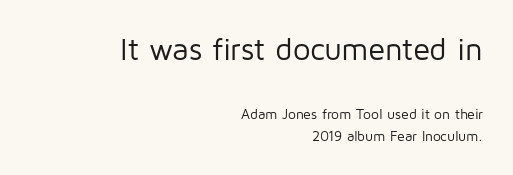
No heavy texture on the line: the type isn't bold. A typesetter would label this face a sans. Posture: straight, roman, zero tilt. One glance says typical: line gaps are just what's usual. You get the large type first, then a drop to smaller type. Underlining? Definitely not there.
